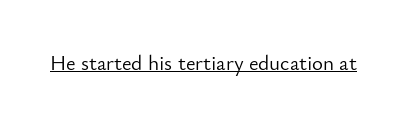
Italic: no, the glyphs are upright roman. You can see a thin bar hugging the bottom of the glyphs. Nothing heavy about these letters — not bold at all. Look at the tracking — it's just the regular setting, nothing added.
